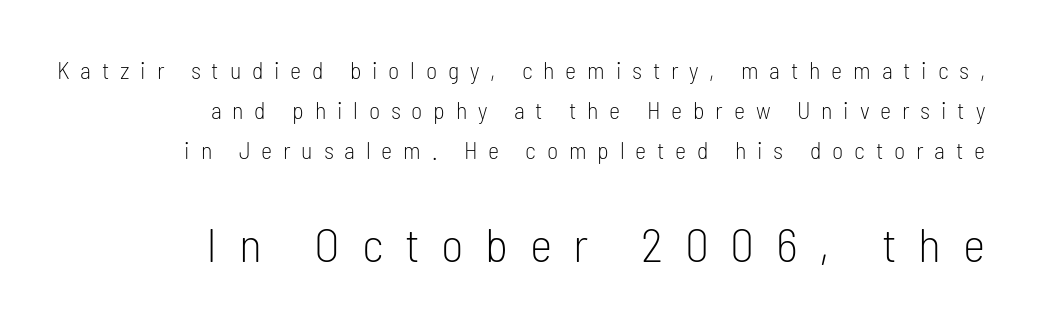
{"serif": "no", "italic": "no", "bold": "no", "weight": "light", "width": "condensed", "stroke_contrast": "low", "x_height": "medium", "monospaced": "no", "underline": "no", "align": "right", "line_spacing": "normal", "line_spacing_ratio": 1.67, "letter_spacing": "wide", "letter_spacing_em": 0.45, "larger_block": "second", "size_ratio": 2.0, "glyph_px": 48}
